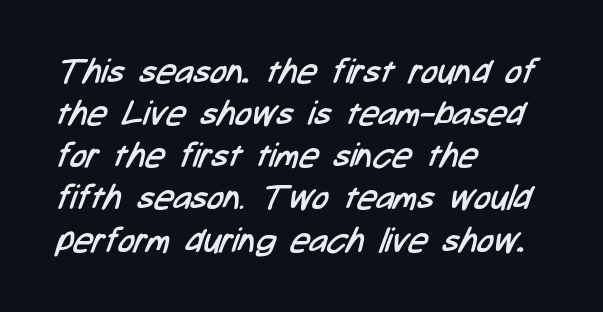
Bold? No — there's no thickening of the strokes. Clear beneath every line of the passage. Observe the ordinary spacing: letters are neighbours, not strangers. Note the varied advance widths — an 'i' is clearly narrower than an 'm'. In CSS terms this would be text-align: left.
